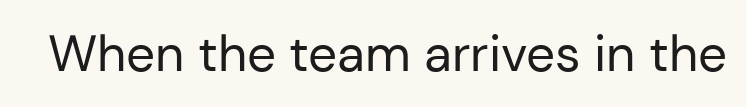
Compared with a typical body face, this is equally light or lighter still. Is the letter spacing exaggerated? No — it looks like the ordinary default. The font family rendered here belongs to the sans-serif group. Just letters on the line, the space beneath them empty. Vertical strokes here are truly vertical. You could not count columns in this text — the font is proportionally spaced.
